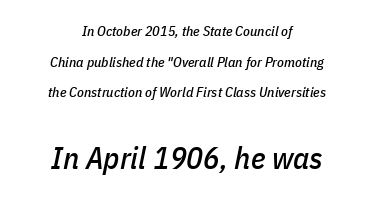
The image shows 31 px condensed type, italic (leaning right); set centered, loose line spacing (2.18x), normal letter spacing, not underlined; the second (bottom) block is 2.21x larger; low stroke contrast and a medium x-height.
